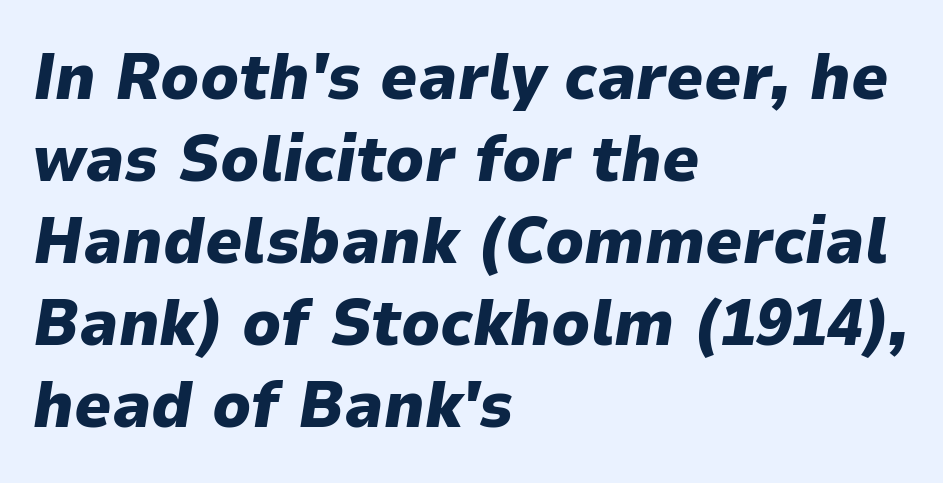
{"italic": "yes", "lean": "right", "slant_degrees": 9, "bold": "yes", "weight": "heavy", "width": "normal", "stroke_contrast": "low", "x_height": "medium", "monospaced": "no", "underline": "no", "align": "left", "line_spacing": "normal", "line_spacing_ratio": 1.26, "letter_spacing": "normal", "letter_spacing_em": 0.0, "glyph_px": 65}
